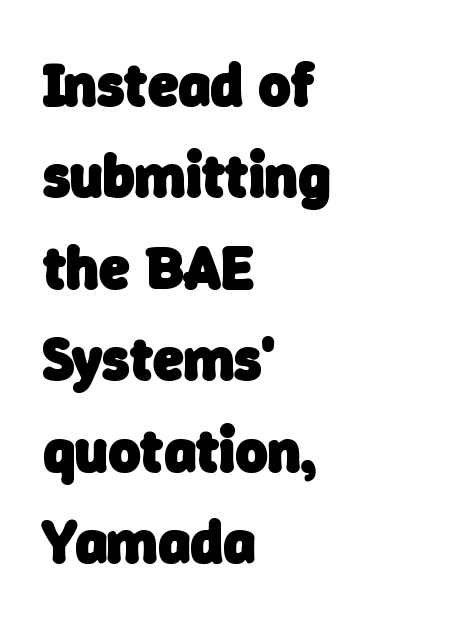
{"serif": "no", "bold": "yes", "weight": "heavy", "width": "normal", "stroke_contrast": "low", "x_height": "medium", "monospaced": "no", "underline": "no", "align": "left", "line_spacing": "normal", "line_spacing_ratio": 1.5, "letter_spacing": "normal", "letter_spacing_em": 0.0, "glyph_px": 61}
